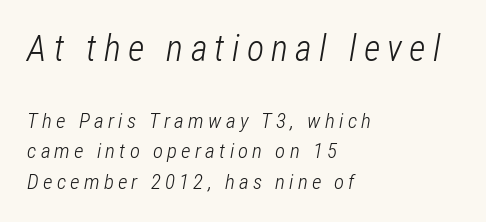
Q: Is the text bold? A: No.
Q: Is the text italic (slanted)? A: Yes, it leans right by about 12 degrees.
Q: Is the text underlined? A: No.
Q: How is the paragraph aligned? A: Left-aligned.
Q: Is the spacing between letters normal or unusually wide? A: Unusually wide.
Q: Is the spacing between lines tight, normal or loose? A: Normal.
Q: Which block of text is set in a larger size, the first (top) or the second (bottom)? A: The first (top) one.
Q: Width (condensed, normal, or wide)? A: Condensed.
Q: Stroke contrast? A: Low.
Q: x-height? A: Medium.
Q: Monospaced? A: No.
